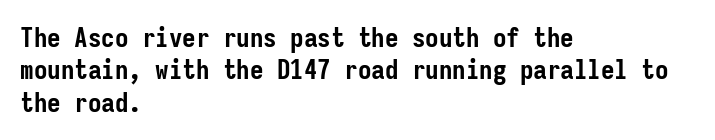
Q: Is the text bold? A: Yes.
Q: Is the text italic (slanted)? A: No, it is upright.
Q: Is the text underlined? A: No.
Q: How is the paragraph aligned? A: Left-aligned.
Q: Is the spacing between letters normal or unusually wide? A: Normal.
